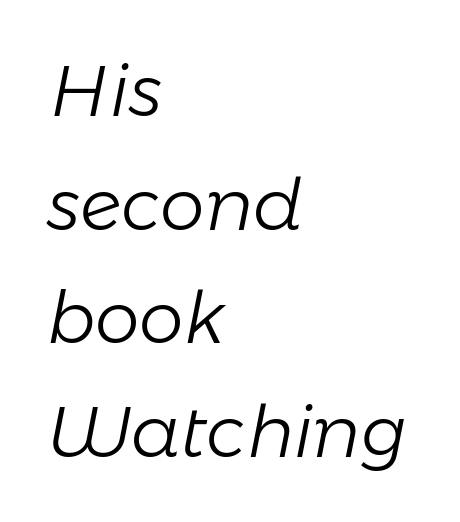
Vertical spacing — default. These lines are rendered in a variable-pitch font. In terms of letterspacing, this is plain default setting. The text block is weighted toward the left margin, trailing off unevenly rightward. Each row of text sits above clean, open space. Heaviness? Minimal to ordinary, like unemphasized prose.
